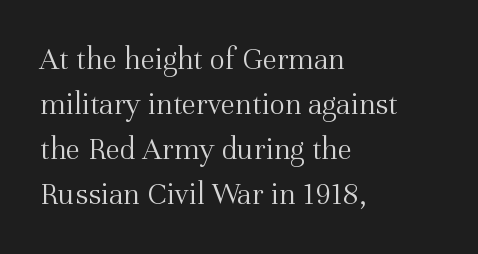
Beneath every word, the page is bare. Inter-character spacing is left at the font's built-in metrics. What kind of face is this? One with serifs. This is roman type, the default non-slanted kind. No heavy texture on the line: the type isn't bold. Is there much room between lines? A standard amount, neither cramped nor airy.
